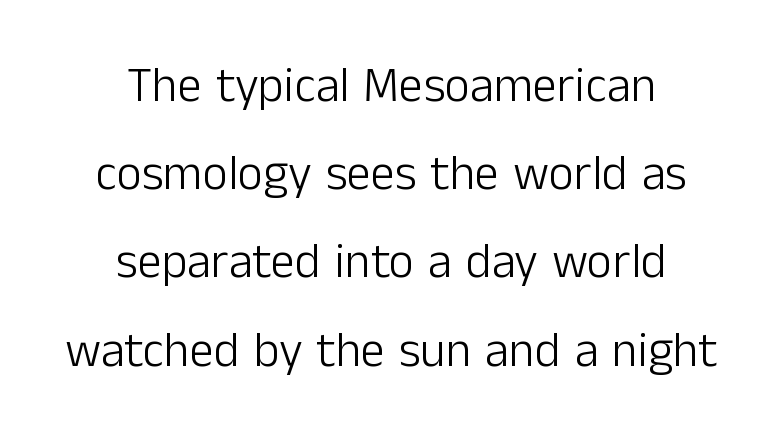
Q: Is the text bold? A: No.
Q: Is the text italic (slanted)? A: No, it is upright.
Q: Is the typeface a serif or a sans-serif typeface? A: Sans-serif.
Q: Is the text underlined? A: No.
Q: How is the paragraph aligned? A: Centered.
Q: Is the spacing between letters normal or unusually wide? A: Normal.
Q: Width (condensed, normal, or wide)? A: Normal.
Q: Stroke contrast? A: Low.
Q: x-height? A: Medium.
Q: Monospaced? A: No.
